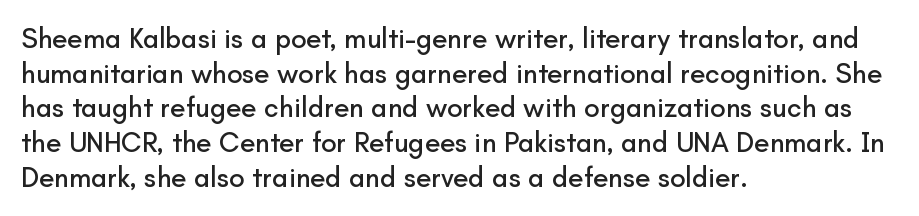
The image shows 28 px sans-serif type, upright; set left-aligned, line spacing 1.24x, normal letter spacing, not underlined; low stroke contrast and a small x-height.
